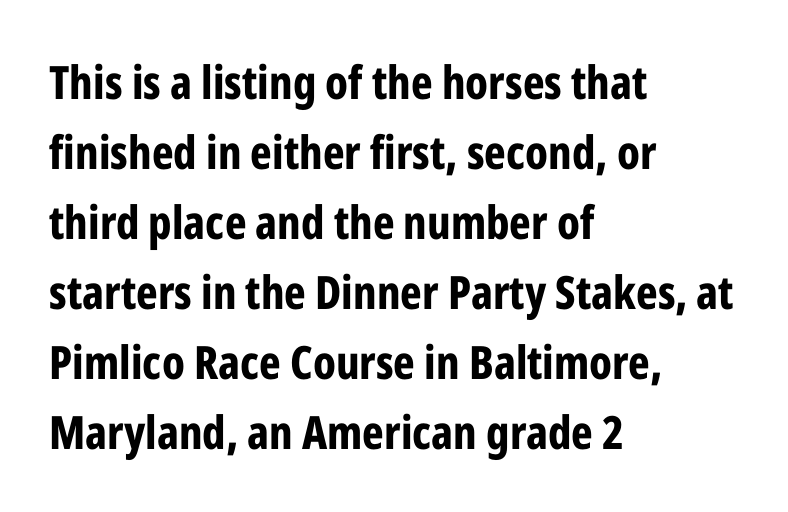
Q: Is the text bold? A: Yes.
Q: Is the text italic (slanted)? A: No, it is upright.
Q: Is the typeface a serif or a sans-serif typeface? A: Sans-serif.
Q: Is the text underlined? A: No.
Q: How is the paragraph aligned? A: Left-aligned.
Q: Is the spacing between letters normal or unusually wide? A: Normal.
Q: Is the spacing between lines tight, normal or loose? A: Normal.
Q: Width (condensed, normal, or wide)? A: Condensed.
Q: Stroke contrast? A: Low.
Q: x-height? A: Medium.
Q: Monospaced? A: No.
